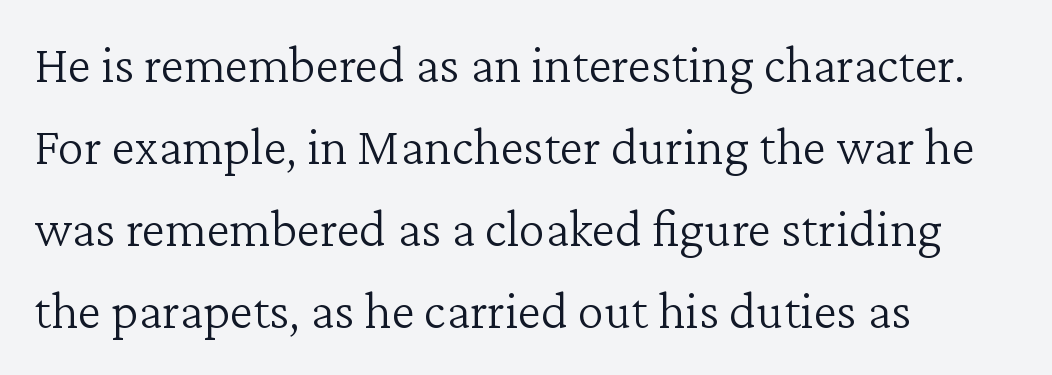
Check the space under the baseline: it is left empty. Heft: none added — not bold. Notice how descenders clear the ascenders below comfortably — that's standard leading. The rendering keeps characters at their native spacing.
